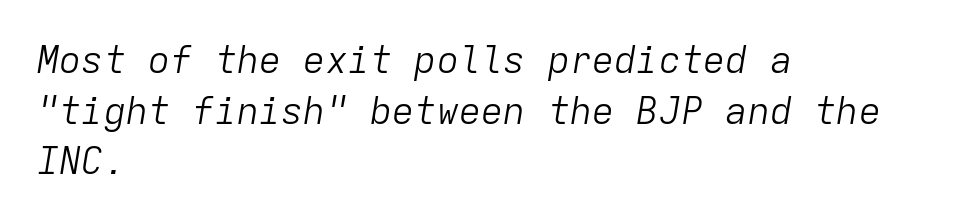
The image shows 37 px light type, italic (leaning right), monospaced; set left-aligned, normal line spacing (1.37x), normal letter spacing, not underlined; low stroke contrast and a medium x-height.
